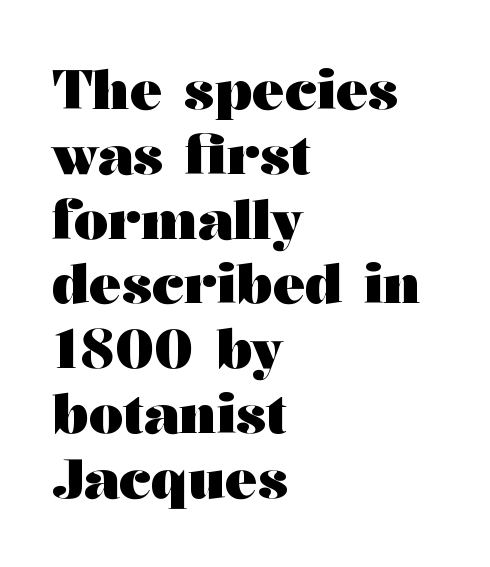
The image shows 54 px heavy, wide serif type, upright; set left-aligned, line spacing 1.2x, normal letter spacing, not underlined; medium stroke contrast and a medium x-height.
